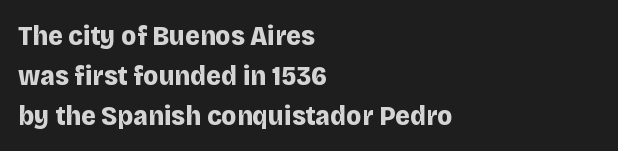
{"serif": "no", "italic": "no", "bold": "yes", "weight": "bold", "width": "normal", "stroke_contrast": "low", "x_height": "large", "monospaced": "no", "underline": "no", "align": "left", "line_spacing": "normal", "line_spacing_ratio": 1.42, "letter_spacing": "normal", "letter_spacing_em": 0.0, "glyph_px": 28}
